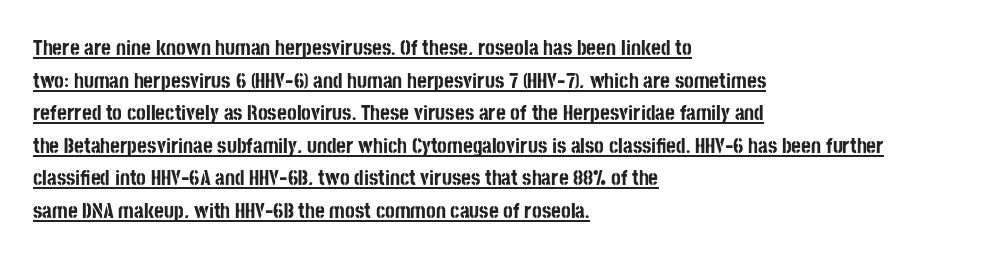
{"italic": "no", "bold": "yes", "underline": "yes", "align": "left", "line_spacing": "normal", "line_spacing_ratio": 1.55, "letter_spacing": "normal", "letter_spacing_em": 0.0, "glyph_px": 21}
